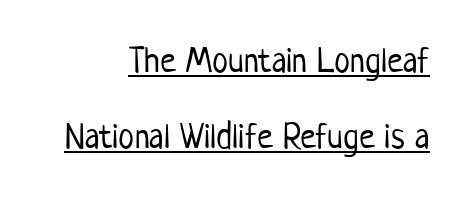
Q: Is the text bold? A: No.
Q: Is the text italic (slanted)? A: No, it is upright.
Q: Is the typeface a serif or a sans-serif typeface? A: Sans-serif.
Q: Is the text underlined? A: Yes.
Q: How is the paragraph aligned? A: Right-aligned.
Q: Is the spacing between letters normal or unusually wide? A: Normal.
Q: Is the spacing between lines tight, normal or loose? A: Loose.
Q: Width (condensed, normal, or wide)? A: Condensed.
Q: Stroke contrast? A: Low.
Q: x-height? A: Medium.
Q: Monospaced? A: No.
